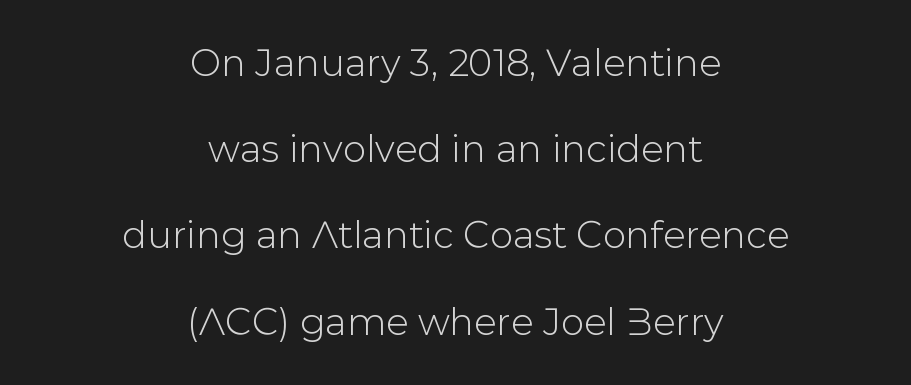
The image shows 37 px sans-serif type, upright; set centered, loose line spacing (2.33x), normal letter spacing, not underlined; low stroke contrast and a medium x-height.
